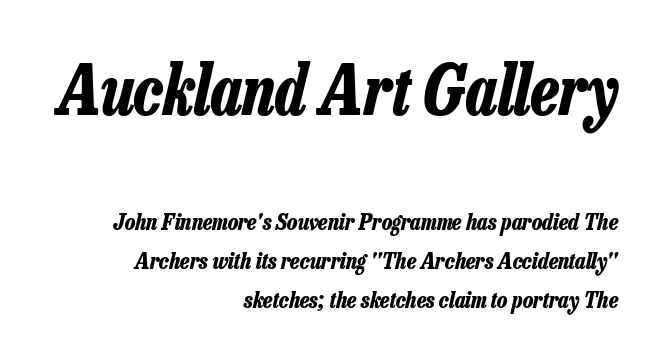
{"italic": "yes", "lean": "right", "slant_degrees": 13, "bold": "yes", "weight": "bold", "width": "condensed", "stroke_contrast": "low", "x_height": "medium", "monospaced": "no", "underline": "no", "align": "right", "line_spacing_ratio": 1.71, "letter_spacing": "normal", "letter_spacing_em": 0.0, "larger_block": "first", "size_ratio": 2.96, "glyph_px": 68}
